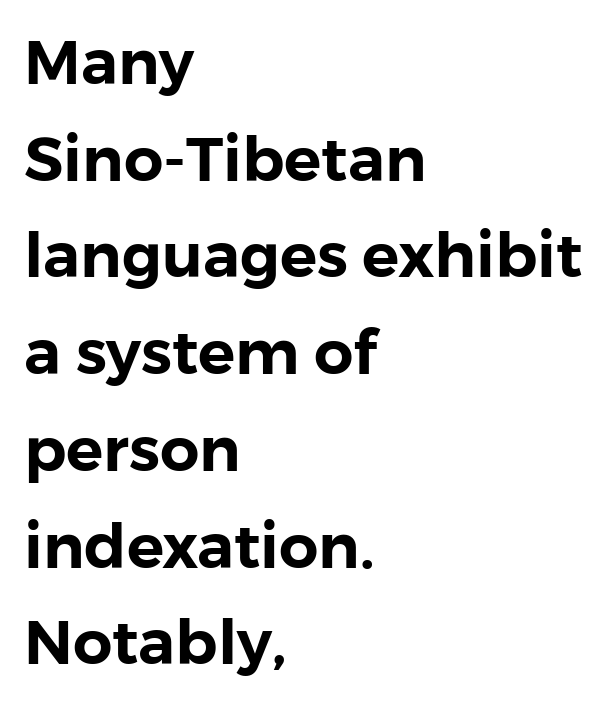
{"serif": "no", "italic": "no", "width": "normal", "stroke_contrast": "low", "x_height": "medium", "monospaced": "no", "underline": "no", "align": "left", "line_spacing": "normal", "line_spacing_ratio": 1.56, "letter_spacing": "normal", "letter_spacing_em": 0.0, "glyph_px": 62}
